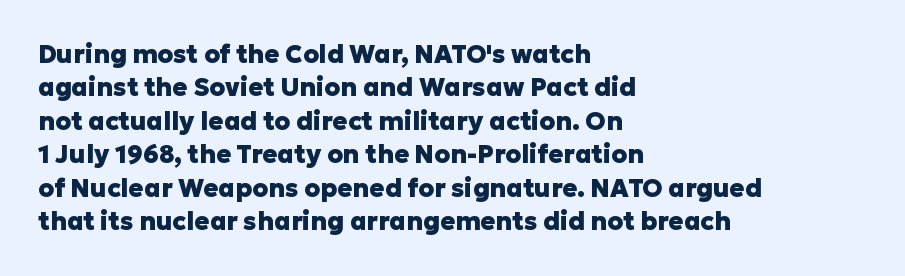
The image shows 25 px bold type, upright; set left-aligned, normal line spacing (1.34x), normal letter spacing, not underlined.
